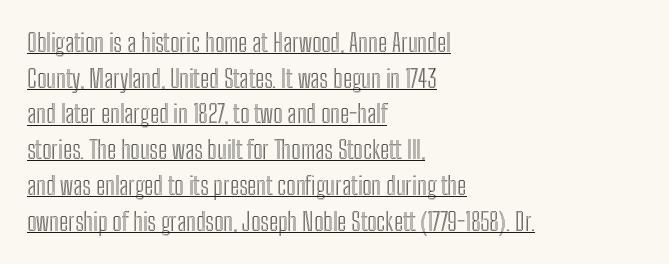
{"italic": "no", "underline": "yes", "align": "left", "line_spacing": "normal", "line_spacing_ratio": 1.43, "letter_spacing": "normal", "letter_spacing_em": 0.0, "glyph_px": 25}
